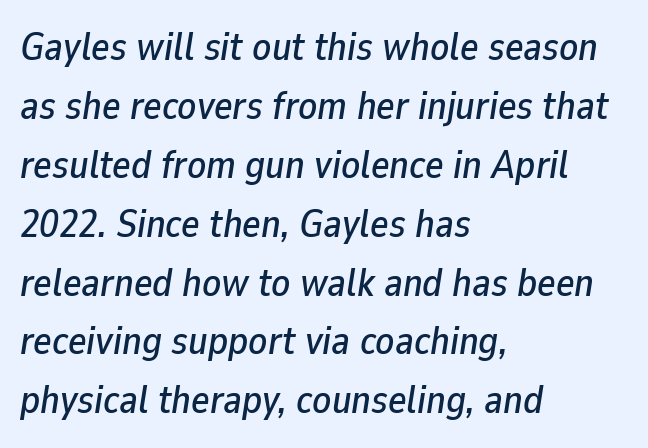
The image shows 39 px text type, italic (leaning right); set left-aligned, normal line spacing (1.51x), normal letter spacing, not underlined; low stroke contrast and a medium x-height.
